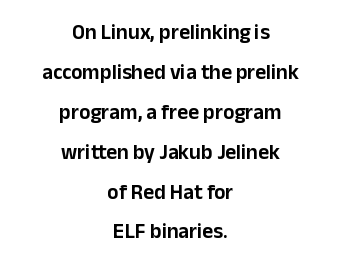
Q: Is the text italic (slanted)? A: No, it is upright.
Q: Is the text underlined? A: No.
Q: How is the paragraph aligned? A: Centered.
Q: Is the spacing between letters normal or unusually wide? A: Normal.
Q: Is the spacing between lines tight, normal or loose? A: Loose.
